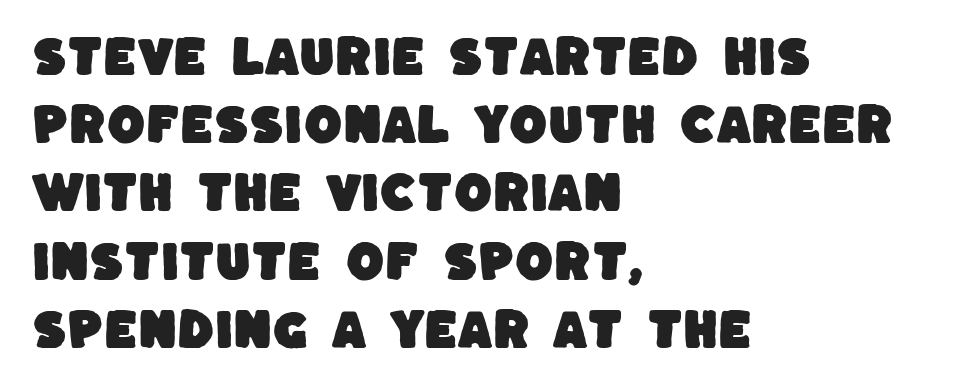
The image shows 44 px sans-serif type; set left-aligned, normal line spacing (1.55x), normal letter spacing, not underlined; low stroke contrast and a large x-height.
